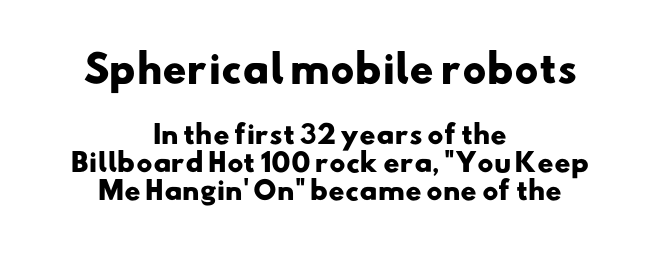
The image shows 37 px heavy, wide sans-serif type; set centered, tight line spacing (1.12x), normal letter spacing, not underlined; the first (top) block is 1.48x larger; low stroke contrast and a small x-height.
